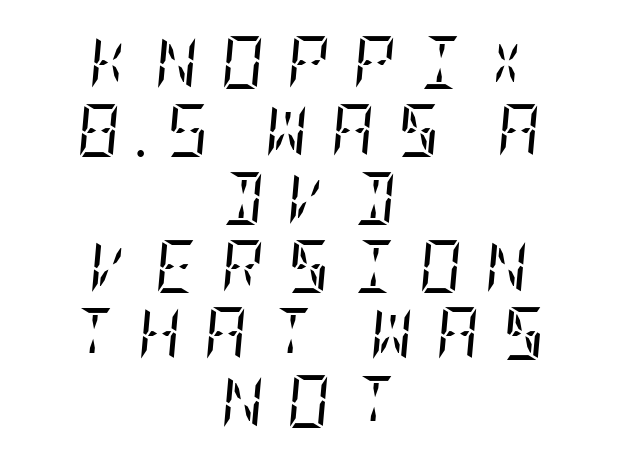
Q: Is the text bold? A: No.
Q: Is the text italic (slanted)? A: Yes, it leans right by about 5 degrees.
Q: Is the typeface a serif or a sans-serif typeface? A: Serif.
Q: Is the text underlined? A: No.
Q: How is the paragraph aligned? A: Centered.
Q: Is the spacing between letters normal or unusually wide? A: Unusually wide.
Q: Is the spacing between lines tight, normal or loose? A: Normal.
Q: Width (condensed, normal, or wide)? A: Condensed.
Q: Stroke contrast? A: Low.
Q: x-height? A: Large.
